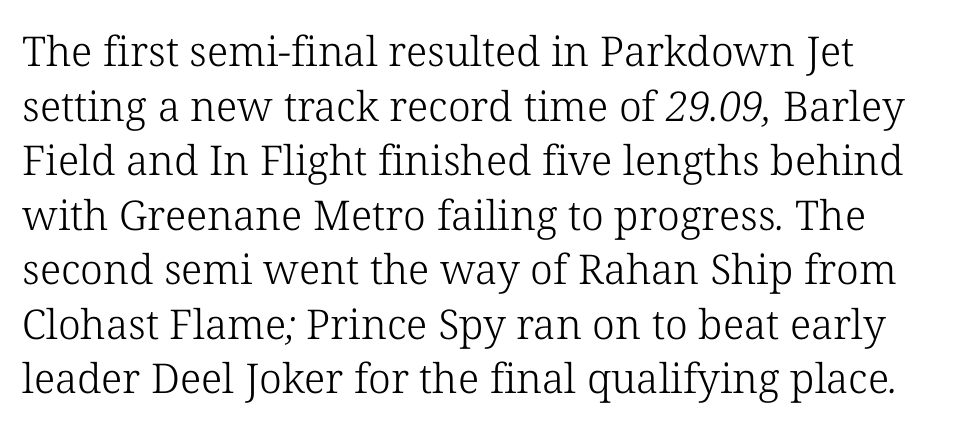
The image shows 41 px light serif type; set normal line spacing (1.33x), normal letter spacing, not underlined; low stroke contrast and a medium x-height.
